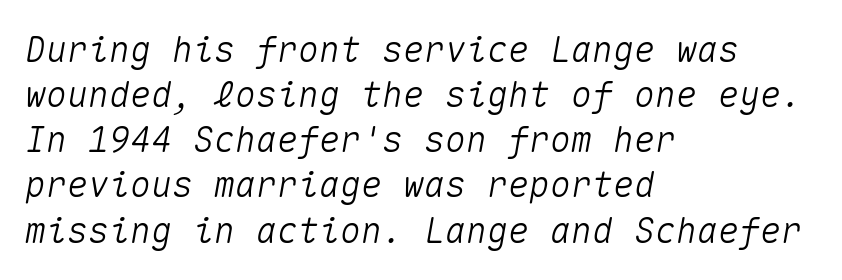
Q: Is the text italic (slanted)? A: Yes, it leans right by about 10 degrees.
Q: Is the text underlined? A: No.
Q: How is the paragraph aligned? A: Left-aligned.
Q: Is the spacing between letters normal or unusually wide? A: Normal.
Q: Is the spacing between lines tight, normal or loose? A: Normal.
Q: Width (condensed, normal, or wide)? A: Normal.
Q: Stroke contrast? A: Medium.
Q: x-height? A: Medium.
Q: Monospaced? A: Yes.
